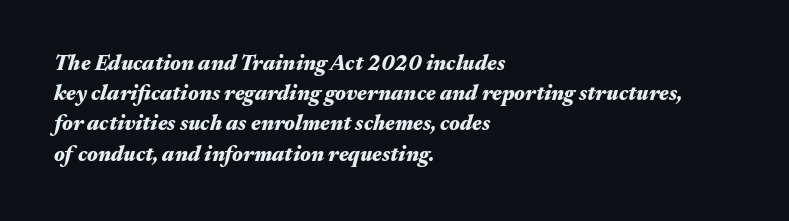
{"italic": "yes", "lean": "right", "slant_degrees": 17, "bold": "yes", "underline": "no", "align": "left", "line_spacing": "normal", "line_spacing_ratio": 1.44, "letter_spacing": "normal", "letter_spacing_em": 0.0, "glyph_px": 21}
